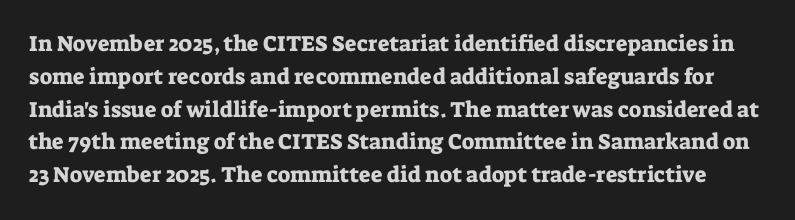
Standard letterfit; no display-style spreading of the glyphs. Type without underlining. Posture: vertical. The block of text has a typical density, with ordinary space between rows.
